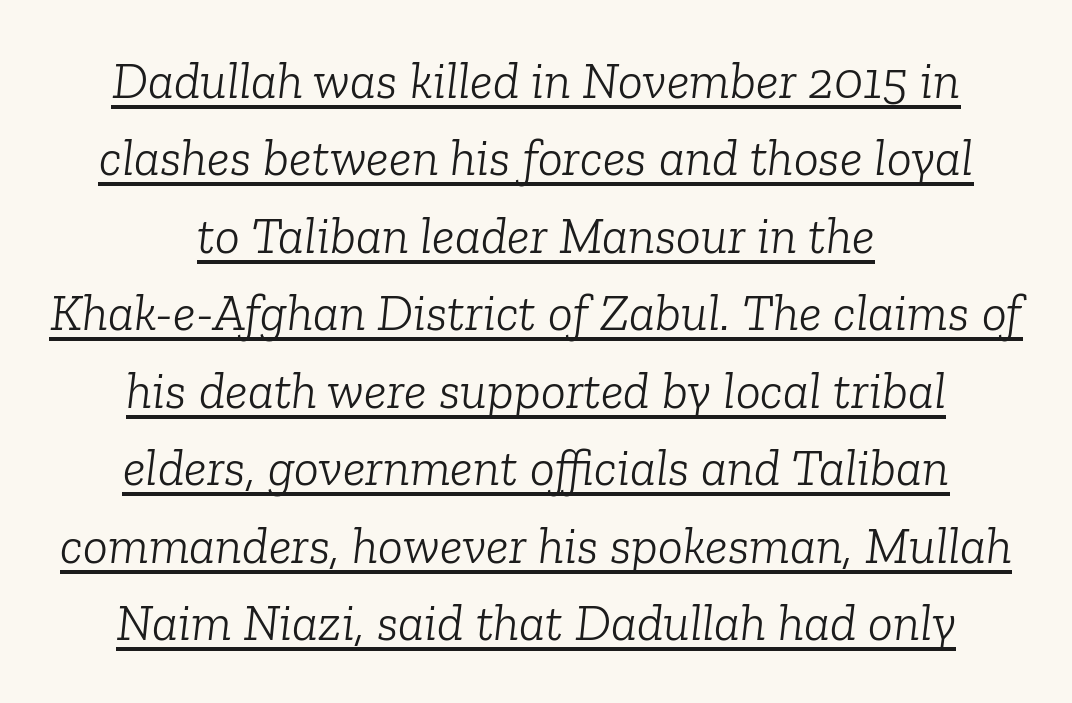
What stands out about the letter spacing? Nothing — it is the standard amount. This is serif lettering, the kind often seen in printed books. These lines are rendered in a variable-pitch font. In terms of posture, this sample is oblique. On a weight scale, this lands at 450 or below. Horizontal alignment here is central, giving a formal, balanced look.
